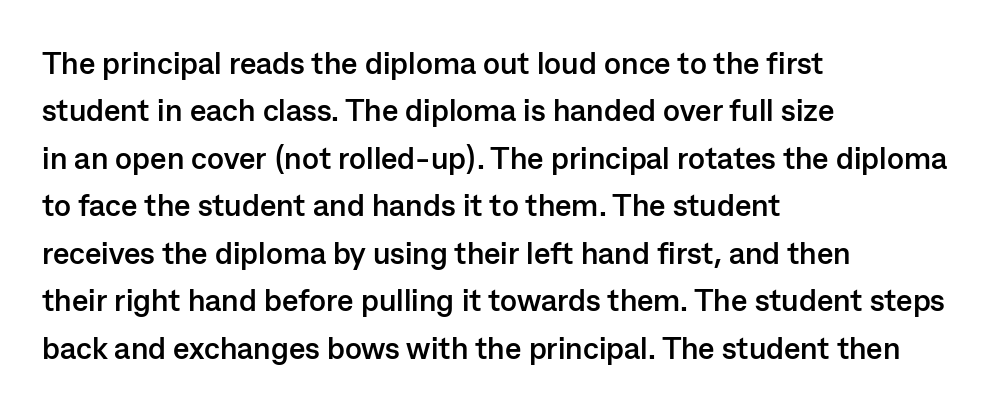
Q: Is the text bold? A: Yes.
Q: Is the text italic (slanted)? A: No, it is upright.
Q: Is the typeface a serif or a sans-serif typeface? A: Sans-serif.
Q: Is the text underlined? A: No.
Q: How is the paragraph aligned? A: Left-aligned.
Q: Is the spacing between letters normal or unusually wide? A: Normal.
Q: Is the spacing between lines tight, normal or loose? A: Normal.
Q: Width (condensed, normal, or wide)? A: Normal.
Q: Stroke contrast? A: Low.
Q: x-height? A: Medium.
Q: Monospaced? A: No.
